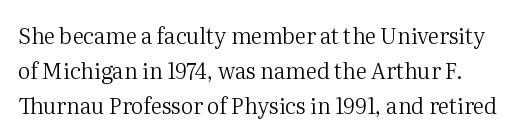
Q: Is the text bold? A: No.
Q: Is the text italic (slanted)? A: No, it is upright.
Q: Is the text underlined? A: No.
Q: Is the spacing between letters normal or unusually wide? A: Normal.
Q: Is the spacing between lines tight, normal or loose? A: Normal.
